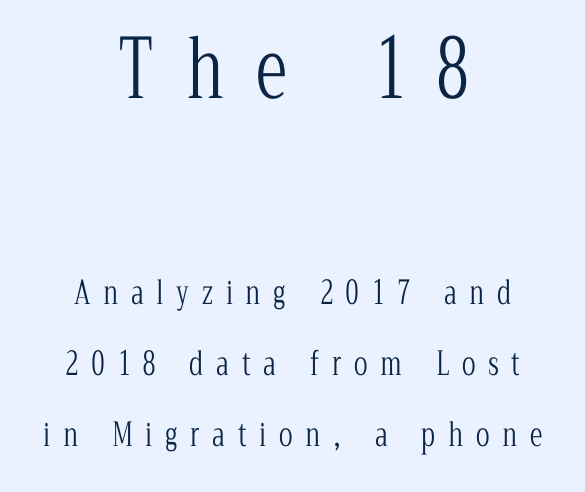
The image shows 80 px light, condensed serif type, upright; set centered, loose line spacing (2.22x), unusually wide letter spacing (+0.4 em), not underlined; the first (top) block is 2.5x larger; low stroke contrast and a medium x-height.
